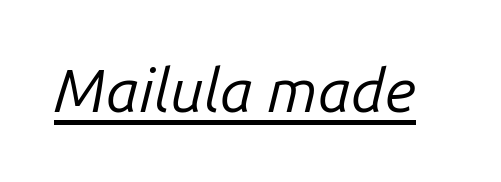
Q: Is the text bold? A: No.
Q: Is the text italic (slanted)? A: Yes, it leans right by about 14 degrees.
Q: Is the text underlined? A: Yes.
Q: Is the spacing between letters normal or unusually wide? A: Normal.
Q: Width (condensed, normal, or wide)? A: Normal.
Q: Stroke contrast? A: Low.
Q: x-height? A: Medium.
Q: Monospaced? A: No.
